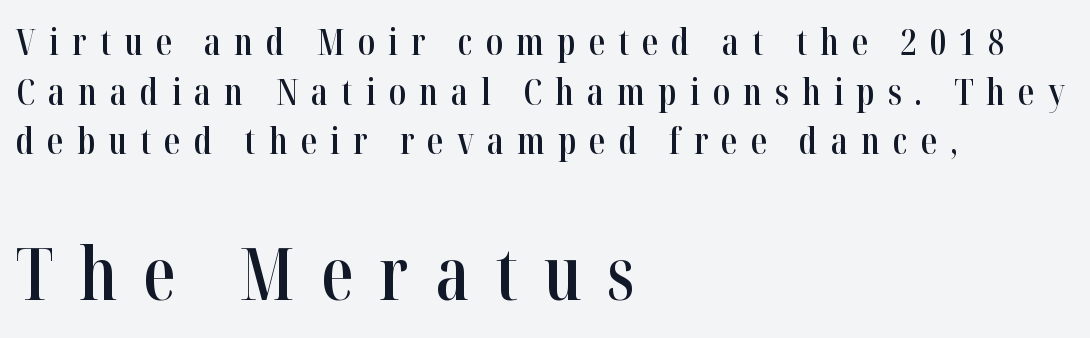
The face used here is proportionally spaced, like ordinary book or web type. Teacher's note: observe the even left margin — that is flush-left alignment. Observe the serifs anchoring each vertical stroke in this sample. The font's upright variant was chosen for this text.
